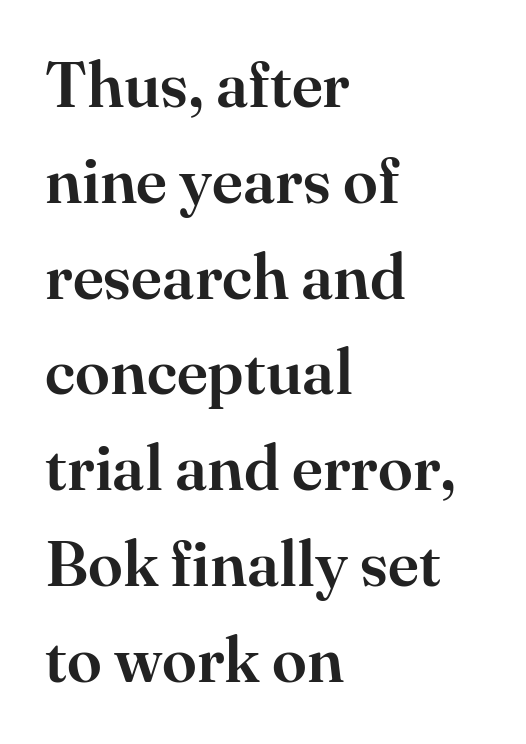
Q: Is the text italic (slanted)? A: No, it is upright.
Q: Is the typeface a serif or a sans-serif typeface? A: Serif.
Q: Is the text underlined? A: No.
Q: How is the paragraph aligned? A: Left-aligned.
Q: Is the spacing between letters normal or unusually wide? A: Normal.
Q: Is the spacing between lines tight, normal or loose? A: Normal.
Q: Width (condensed, normal, or wide)? A: Normal.
Q: Stroke contrast? A: High.
Q: x-height? A: Small.
Q: Monospaced? A: No.
